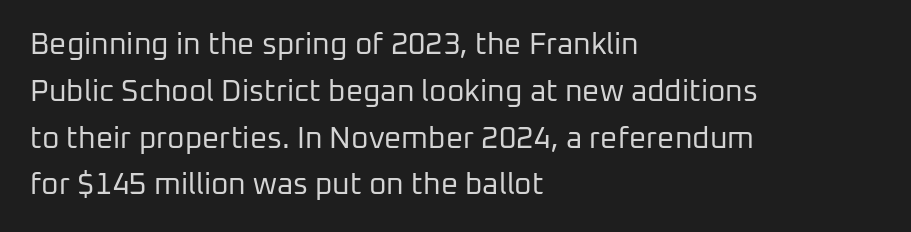
The image shows 30 px regular-weight sans-serif type, upright; set left-aligned, normal line spacing (1.56x), normal letter spacing, not underlined; low stroke contrast and a medium x-height.
